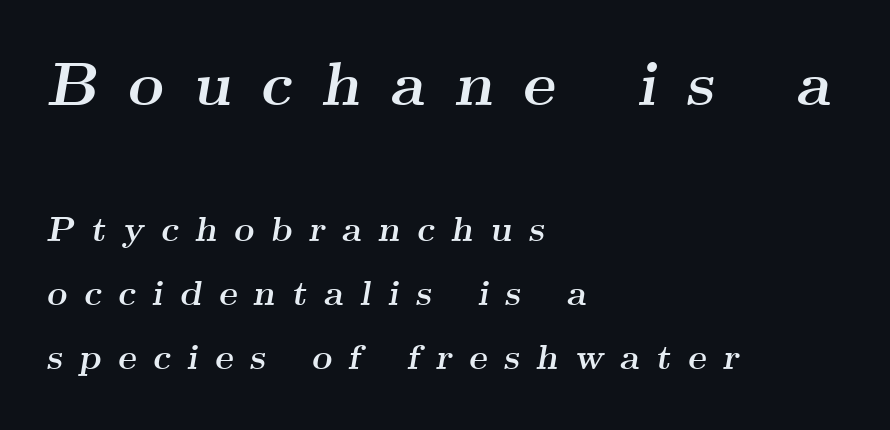
Visually, the top section dominates because its glyphs are scaled up. Teacher's note: observe the even left margin — that is flush-left alignment. There is plenty of visible air inserted between adjacent glyphs. To sum up the face: it has serifs. It's the slanting kind of type. The zone under the glyphs is completely vacant.
